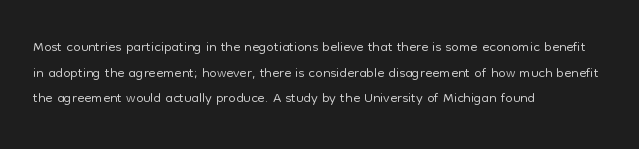
Q: Is the text bold? A: No.
Q: Is the text italic (slanted)? A: No, it is upright.
Q: Is the text underlined? A: No.
Q: How is the paragraph aligned? A: Left-aligned.
Q: Is the spacing between letters normal or unusually wide? A: Normal.
